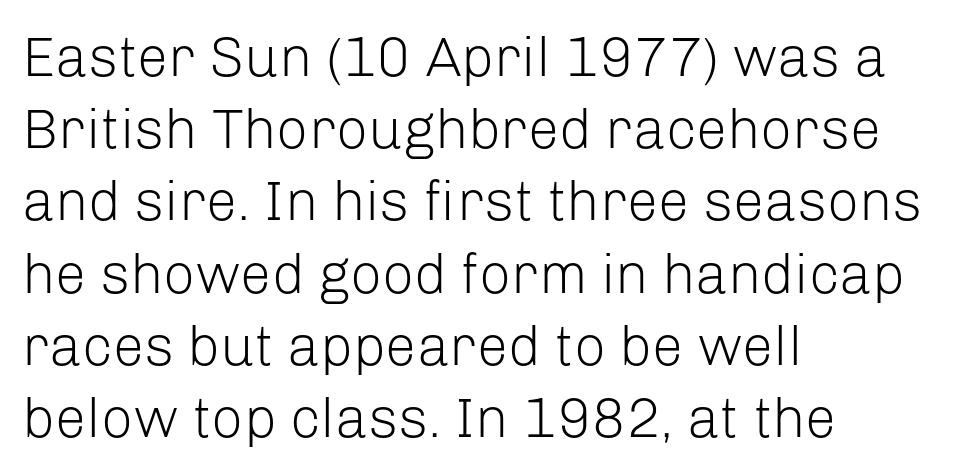
Q: Is the text bold? A: No.
Q: Is the text italic (slanted)? A: No, it is upright.
Q: Is the typeface a serif or a sans-serif typeface? A: Sans-serif.
Q: Is the text underlined? A: No.
Q: How is the paragraph aligned? A: Left-aligned.
Q: Is the spacing between letters normal or unusually wide? A: Normal.
Q: Is the spacing between lines tight, normal or loose? A: Normal.
Q: Width (condensed, normal, or wide)? A: Normal.
Q: Stroke contrast? A: Low.
Q: x-height? A: Medium.
Q: Monospaced? A: No.
